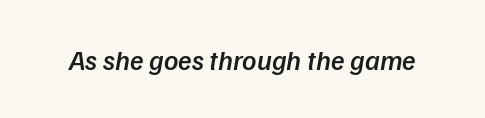
The image shows 28 px semibold type, italic (leaning right); set normal letter spacing, not underlined; low stroke contrast and a medium x-height.
